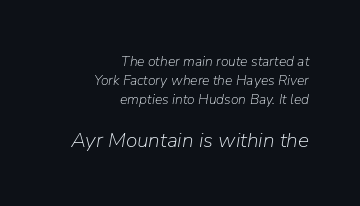
Q: Is the text bold? A: No.
Q: Is the text italic (slanted)? A: Yes, it leans right by about 9 degrees.
Q: Is the text underlined? A: No.
Q: How is the paragraph aligned? A: Right-aligned.
Q: Is the spacing between letters normal or unusually wide? A: Normal.
Q: Is the spacing between lines tight, normal or loose? A: Normal.
Q: Which block of text is set in a larger size, the first (top) or the second (bottom)? A: The second (bottom) one.
